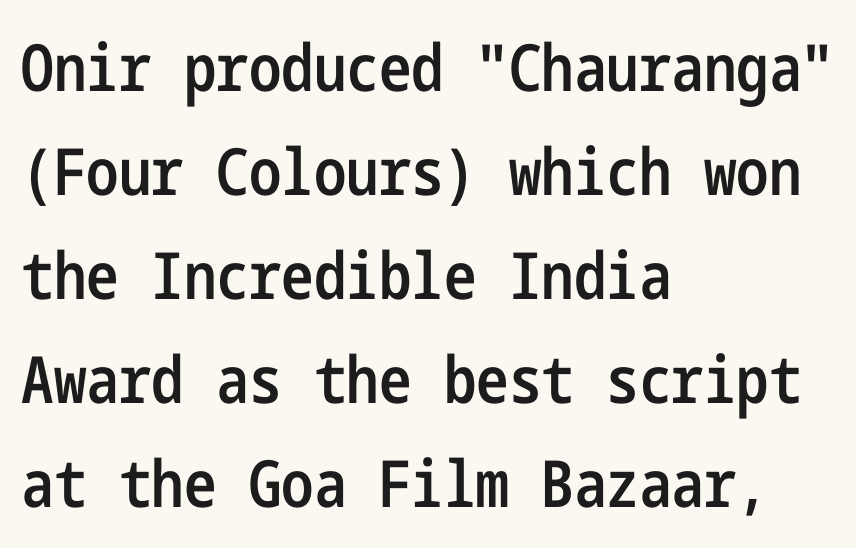
Q: Is the text bold? A: Semi-bold.
Q: Is the text italic (slanted)? A: No, it is upright.
Q: Is the typeface a serif or a sans-serif typeface? A: Sans-serif.
Q: Is the text underlined? A: No.
Q: How is the paragraph aligned? A: Left-aligned.
Q: Is the spacing between letters normal or unusually wide? A: Normal.
Q: Is the spacing between lines tight, normal or loose? A: Normal.
Q: Width (condensed, normal, or wide)? A: Condensed.
Q: Stroke contrast? A: Low.
Q: x-height? A: Medium.
